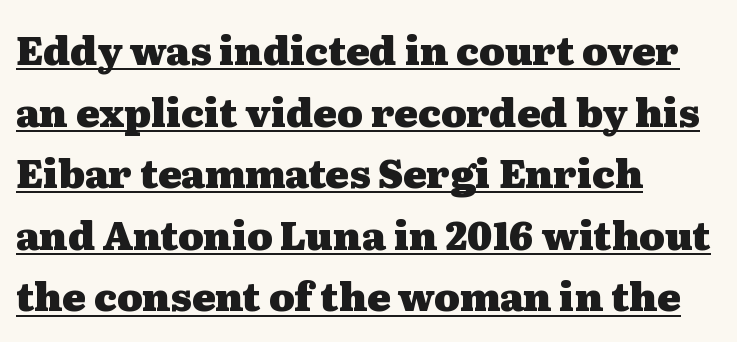
{"serif": "yes", "italic": "no", "bold": "yes", "weight": "heavy", "width": "wide", "stroke_contrast": "medium", "x_height": "medium", "monospaced": "no", "underline": "yes", "align": "left", "line_spacing": "normal", "line_spacing_ratio": 1.58, "letter_spacing": "normal", "letter_spacing_em": 0.0, "glyph_px": 39}
